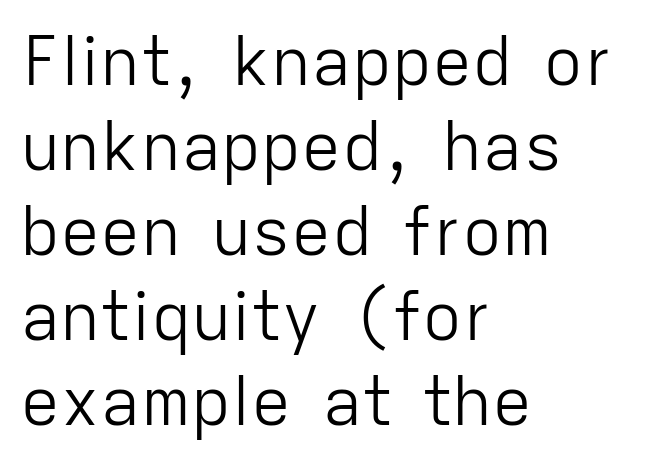
No extra tracking has been applied to these lines. Alignment: flush left. This is sans-serif lettering, the kind often seen on screens and signage. When letters stand straight like this, we call the style roman or upright. No extra ink here — the face is not bold.
